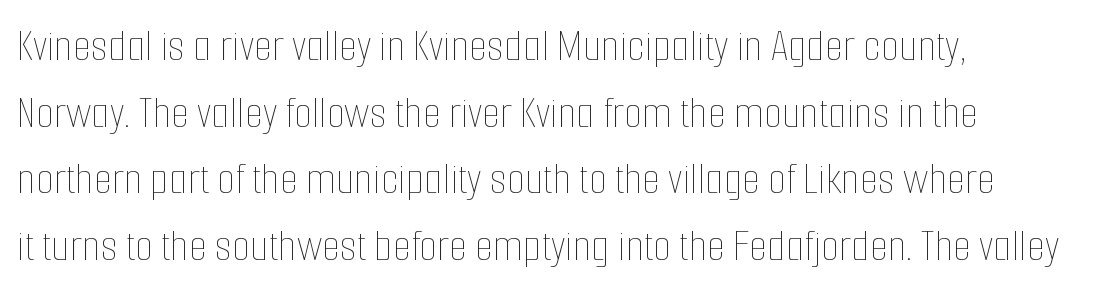
Stroke thickness stays within the range of a standard reading face or lighter. Whoever set this chose a conventional vertical rhythm. A bare baseline throughout the passage. Is the letter spacing exaggerated? No — it looks like the ordinary default. A typesetter would call this proportional, since set widths differ per character.
